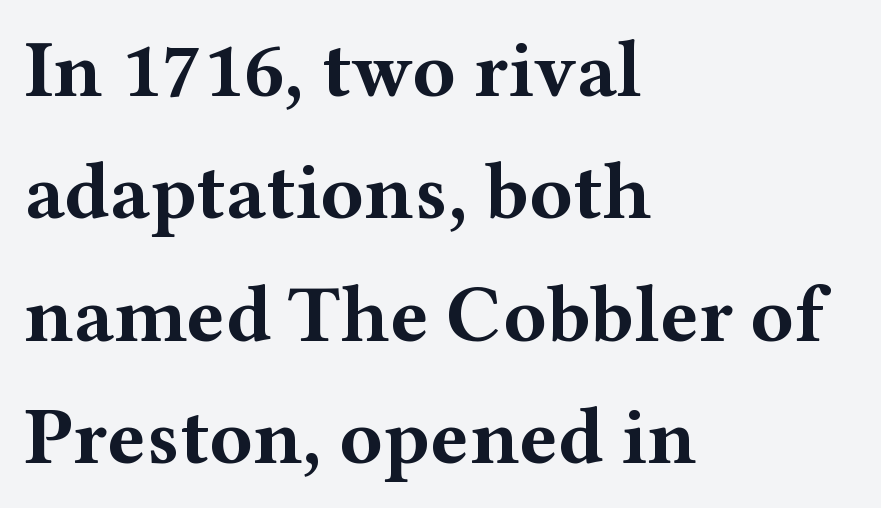
{"serif": "yes", "italic": "no", "bold": "yes", "weight": "bold", "width": "wide", "stroke_contrast": "medium", "x_height": "medium", "monospaced": "no", "underline": "no", "align": "left", "line_spacing": "normal", "line_spacing_ratio": 1.53, "letter_spacing": "normal", "letter_spacing_em": 0.0, "glyph_px": 80}
